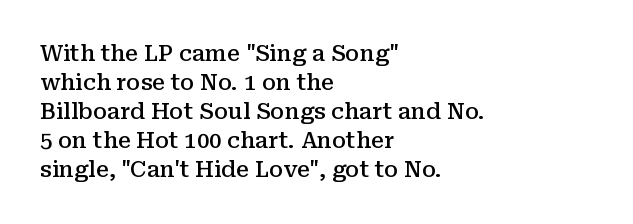
Q: Is the text bold? A: Semi-bold.
Q: Is the text italic (slanted)? A: No, it is upright.
Q: Is the text underlined? A: No.
Q: How is the paragraph aligned? A: Left-aligned.
Q: Is the spacing between letters normal or unusually wide? A: Normal.
Q: Is the spacing between lines tight, normal or loose? A: Normal.
